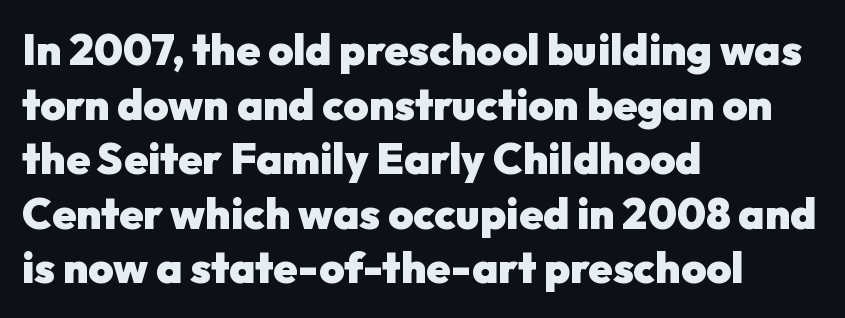
Stroke thickness is high; the sample reads as a true bold. Inter-character spacing is left at the font's built-in metrics. Is this a fixed-width face? No — the glyphs have proportional, varying widths. Nothing sits at the stroke ends, so this counts as sans-serif. Every stem runs plumb, perpendicular to the baseline.
